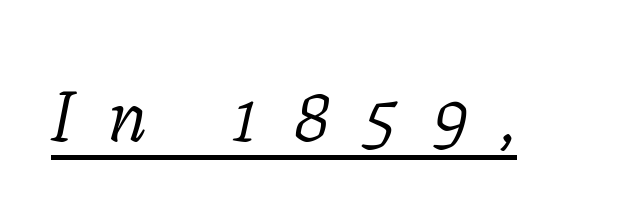
The passage shown is typed in a proportional face where columns would drift. Caption: expanded tracking, letters set apart. Each stroke keeps to a modest, everyday thickness or less. Caption: lettering with a line underneath. There's an unmistakable incline to the writing here.
